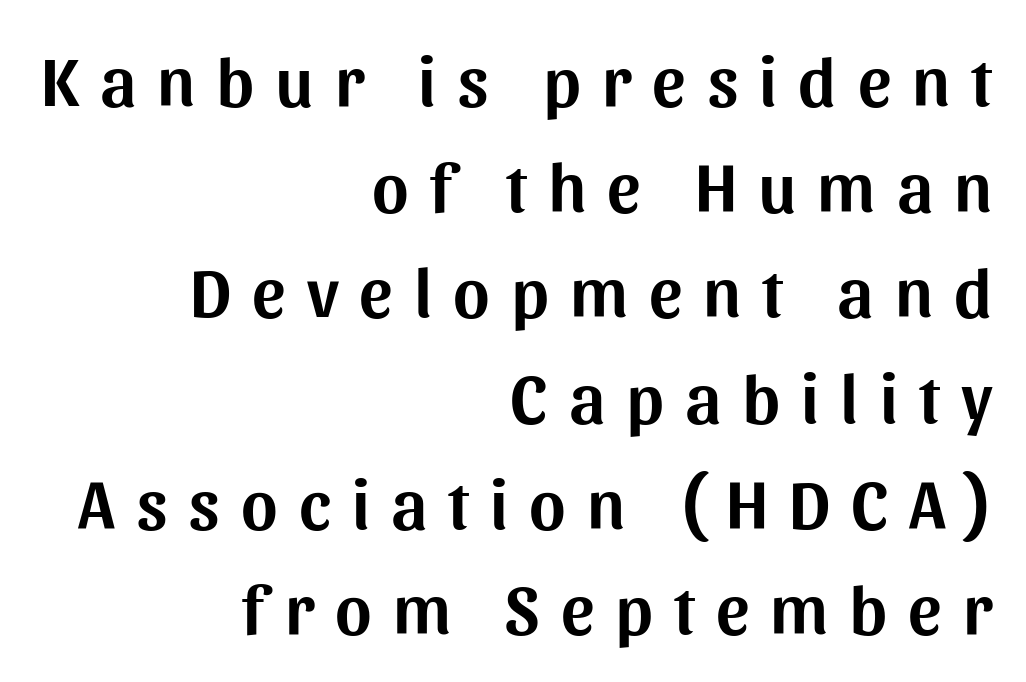
Spacing between characters has been opened up far beyond the box default. The setting favours the right margin, as signatures and pull-quotes sometimes do. Do the characters align in a grid? No, the font is proportional. Serif or sans? Sans — the stroke terminals are bare. This sample uses an upright cut, with every glyph sitting square on the baseline.
